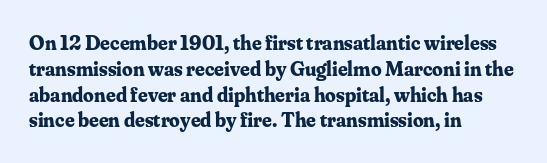
{"italic": "no", "bold": "yes", "underline": "no", "align": "left", "line_spacing_ratio": 1.23, "letter_spacing": "normal", "letter_spacing_em": 0.0, "glyph_px": 21}
